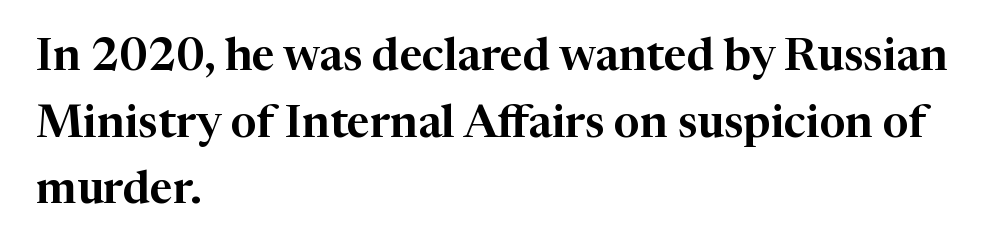
The image shows 45 px serif type, upright; set left-aligned, normal line spacing (1.48x), normal letter spacing, not underlined; high stroke contrast and a medium x-height.
